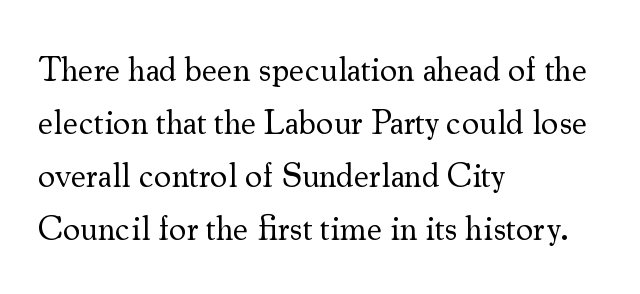
Q: Is the text bold? A: No.
Q: Is the text italic (slanted)? A: No, it is upright.
Q: Is the typeface a serif or a sans-serif typeface? A: Serif.
Q: Is the text underlined? A: No.
Q: How is the paragraph aligned? A: Left-aligned.
Q: Is the spacing between letters normal or unusually wide? A: Normal.
Q: Is the spacing between lines tight, normal or loose? A: Normal.
Q: Width (condensed, normal, or wide)? A: Normal.
Q: Stroke contrast? A: Medium.
Q: x-height? A: Small.
Q: Monospaced? A: No.
